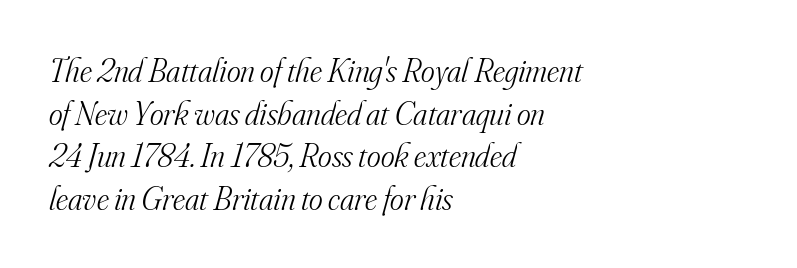
{"serif": "yes", "italic": "yes", "lean": "right", "slant_degrees": 16, "bold": "no", "weight": "light", "width": "normal", "stroke_contrast": "medium", "x_height": "small", "monospaced": "no", "underline": "no", "align": "left", "line_spacing": "normal", "line_spacing_ratio": 1.29, "letter_spacing": "normal", "letter_spacing_em": 0.0, "glyph_px": 33}
